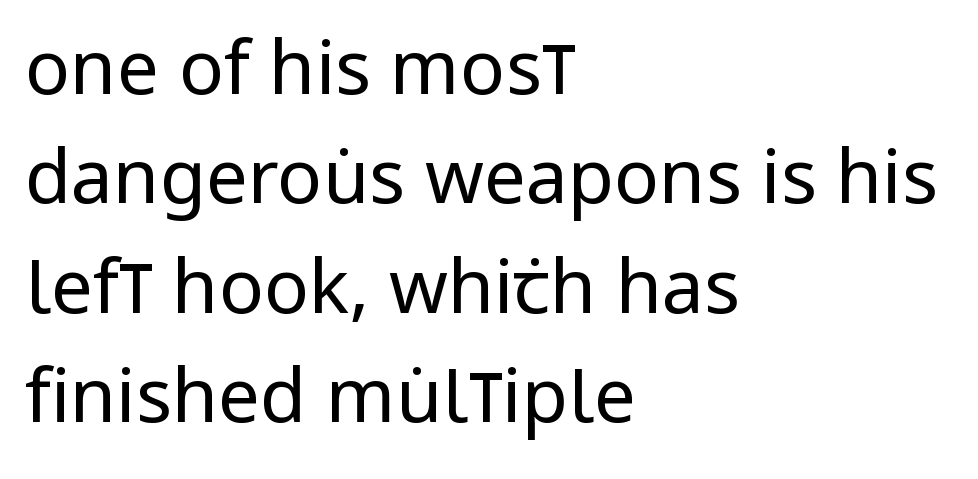
The image shows 75 px regular-weight, condensed sans-serif type, upright; set left-aligned, normal line spacing (1.46x), normal letter spacing, not underlined; low stroke contrast and a large x-height.
